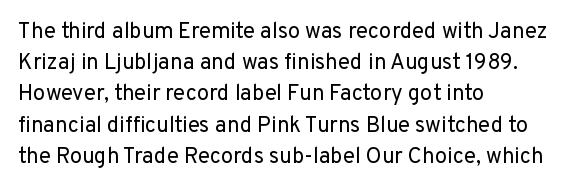
{"italic": "no", "bold": "no", "underline": "no", "align": "left", "line_spacing": "normal", "line_spacing_ratio": 1.42, "letter_spacing": "normal", "letter_spacing_em": 0.0, "glyph_px": 22}
